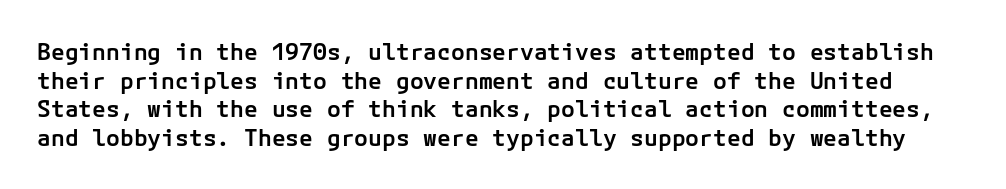
Moderately thickened strokes mark this as semibold type. The glyphs are unaccompanied by any horizontal stroke below them. The passage shown has conventional tracking throughout. This sample uses an upright cut, with every glyph sitting square on the baseline.
